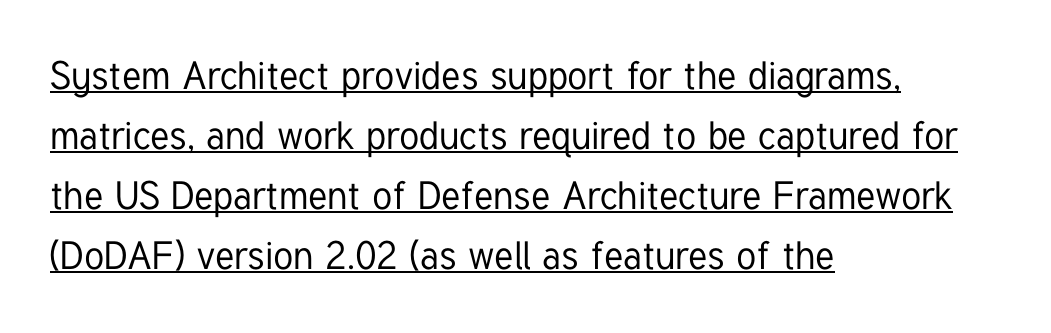
Characters remain perfectly vertical along every line. These lines are set flush left with a ragged right edge. Proportional: the letters do not fall into vertical columns. This sample carries an underscore along the baseline area. The space between consecutive lines is moderate. Type style note: lacks serifs.
